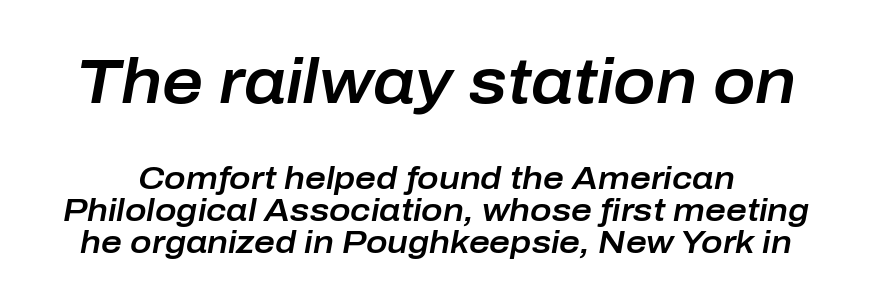
Q: Is the text italic (slanted)? A: Yes, it leans right by about 10 degrees.
Q: Is the text underlined? A: No.
Q: Is the spacing between letters normal or unusually wide? A: Normal.
Q: Is the spacing between lines tight, normal or loose? A: Tight.
Q: Which block of text is set in a larger size, the first (top) or the second (bottom)? A: The first (top) one.
Q: Width (condensed, normal, or wide)? A: Normal.
Q: Stroke contrast? A: Low.
Q: x-height? A: Medium.
Q: Monospaced? A: No.
